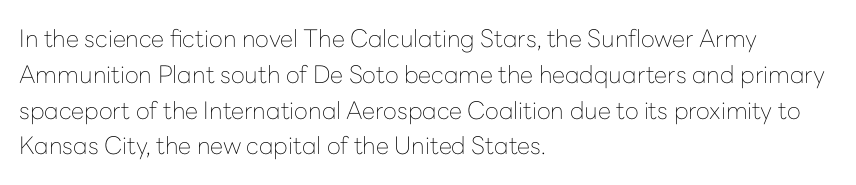
The setting favours the left margin, as ordinary paragraphs usually do. Upright lettering throughout. Letter spacing: default. No chunkiness to these letters — they're not bold.
